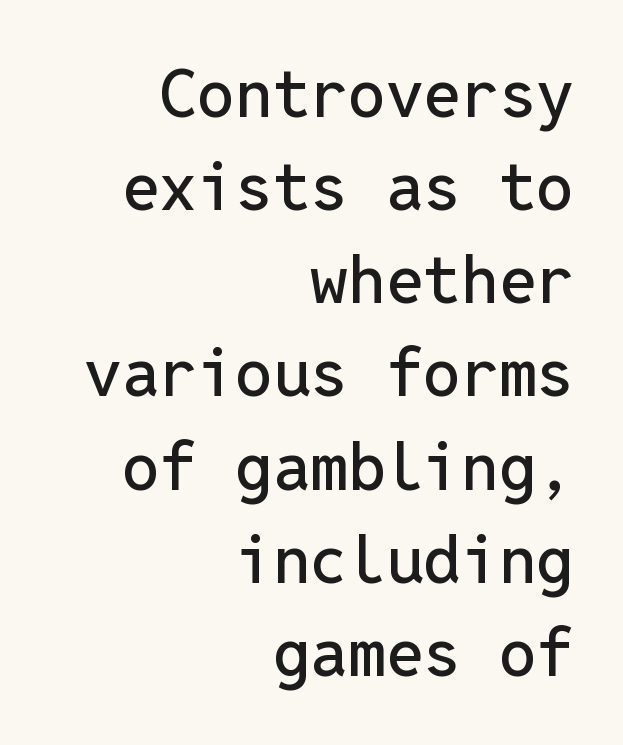
Is there much room between lines? A standard amount, neither cramped nor airy. This sample has the even, mechanical cadence of fixed-width lettering. The passage shown is not underscored anywhere. A typesetter would label this face a sans.
